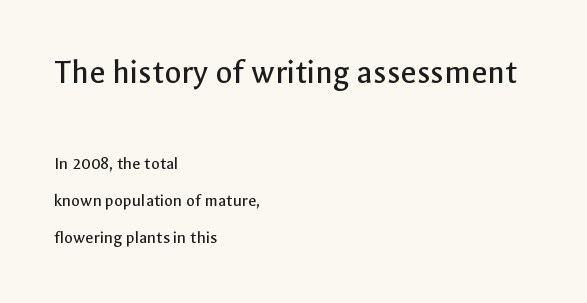
{"serif": "no", "italic": "no", "bold": "no", "weight": "regular", "width": "normal", "x_height": "medium", "monospaced": "no", "underline": "no", "align": "left", "line_spacing": "loose", "line_spacing_ratio": 2.06, "letter_spacing": "normal", "letter_spacing_em": 0.0, "larger_block": "first", "size_ratio": 1.94, "glyph_px": 35}
